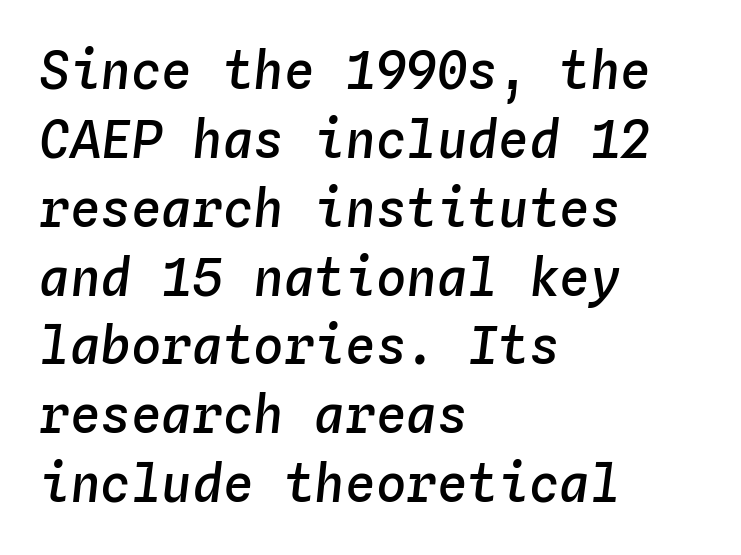
The strip under each line holds only bare page. A typesetter would mark this as italic. Summary of vertical rhythm: regular, with standard interline spacing. Note the uniform advance width — an 'i' takes as much space as an 'm'. If you drew a ruler down the left edge, every line would touch it. What weight is shown? A semibold, between regular and bold.
